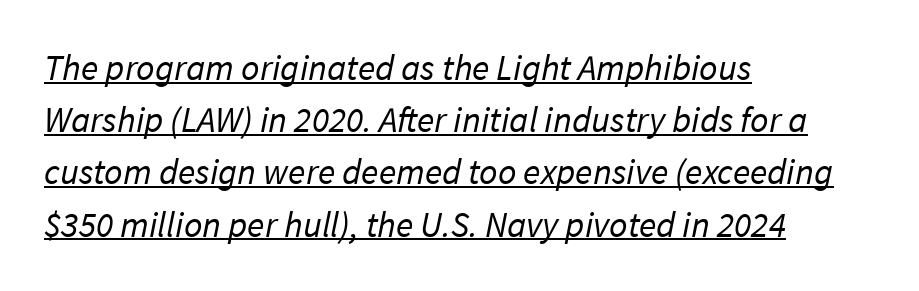
Q: Is the text bold? A: No.
Q: Is the typeface a serif or a sans-serif typeface? A: Sans-serif.
Q: Is the text underlined? A: Yes.
Q: How is the paragraph aligned? A: Left-aligned.
Q: Is the spacing between letters normal or unusually wide? A: Normal.
Q: Is the spacing between lines tight, normal or loose? A: Normal.
Q: Width (condensed, normal, or wide)? A: Normal.
Q: Stroke contrast? A: Low.
Q: x-height? A: Medium.
Q: Monospaced? A: No.
